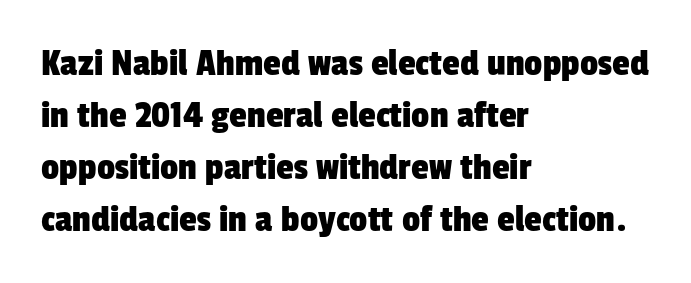
Q: Is the typeface a serif or a sans-serif typeface? A: Sans-serif.
Q: Is the text underlined? A: No.
Q: How is the paragraph aligned? A: Left-aligned.
Q: Is the spacing between letters normal or unusually wide? A: Normal.
Q: Is the spacing between lines tight, normal or loose? A: Normal.
Q: Width (condensed, normal, or wide)? A: Condensed.
Q: Stroke contrast? A: Low.
Q: x-height? A: Medium.
Q: Monospaced? A: No.
